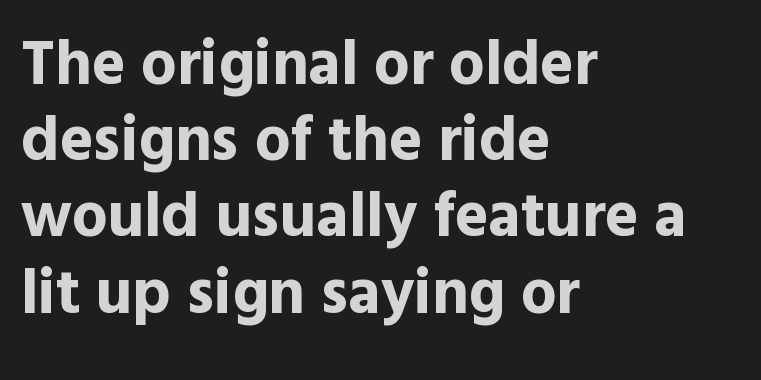
The image shows 63 px bold sans-serif type, upright; set left-aligned, line spacing 1.21x, normal letter spacing, not underlined; a medium x-height.
